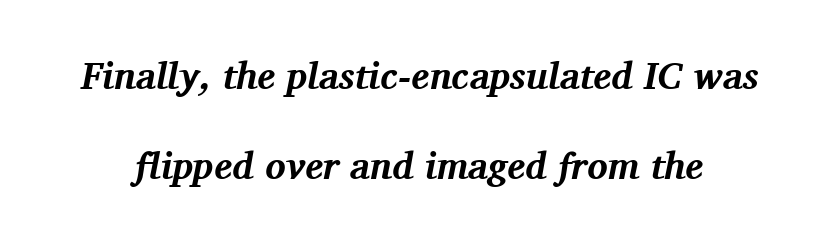
Q: Is the text bold? A: Yes.
Q: Is the text italic (slanted)? A: Yes, it leans right by about 11 degrees.
Q: Is the typeface a serif or a sans-serif typeface? A: Serif.
Q: Is the text underlined? A: No.
Q: Is the spacing between letters normal or unusually wide? A: Normal.
Q: Is the spacing between lines tight, normal or loose? A: Loose.
Q: Width (condensed, normal, or wide)? A: Normal.
Q: Stroke contrast? A: Medium.
Q: x-height? A: Medium.
Q: Monospaced? A: No.
